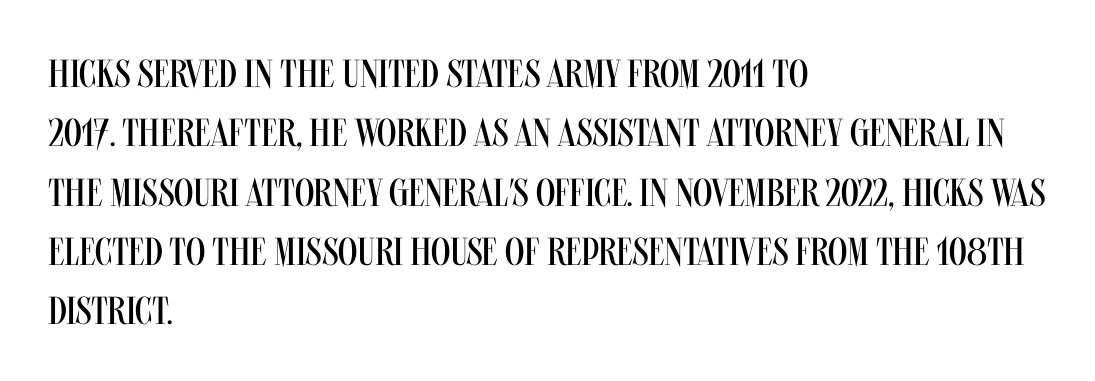
Q: Is the text bold? A: No.
Q: Is the text italic (slanted)? A: No, it is upright.
Q: Is the typeface a serif or a sans-serif typeface? A: Sans-serif.
Q: Is the text underlined? A: No.
Q: How is the paragraph aligned? A: Left-aligned.
Q: Is the spacing between letters normal or unusually wide? A: Normal.
Q: Is the spacing between lines tight, normal or loose? A: Normal.
Q: Width (condensed, normal, or wide)? A: Condensed.
Q: Stroke contrast? A: Medium.
Q: x-height? A: Large.
Q: Monospaced? A: No.
